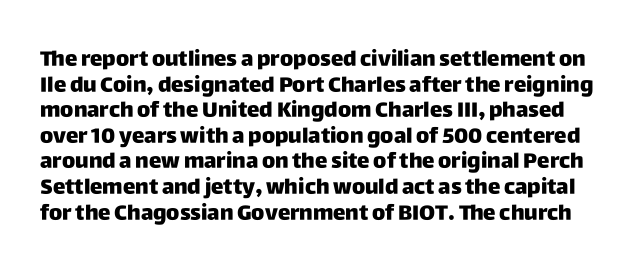
The image shows 21 px bold type, upright; set line spacing 1.22x, normal letter spacing, not underlined.
